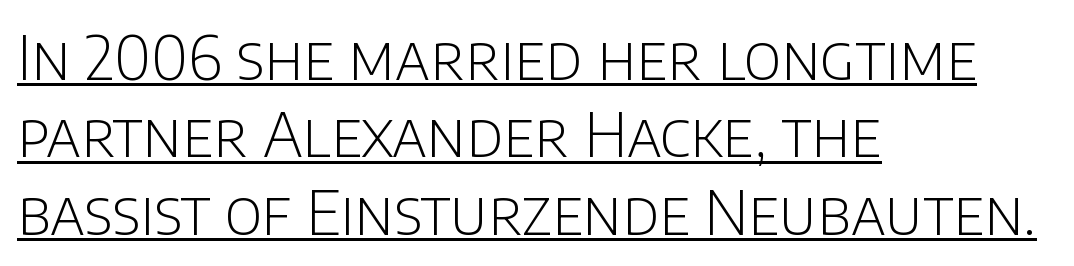
The image shows 61 px light sans-serif type, upright; set left-aligned, normal line spacing (1.27x), normal letter spacing, underlined; low stroke contrast and a large x-height.
